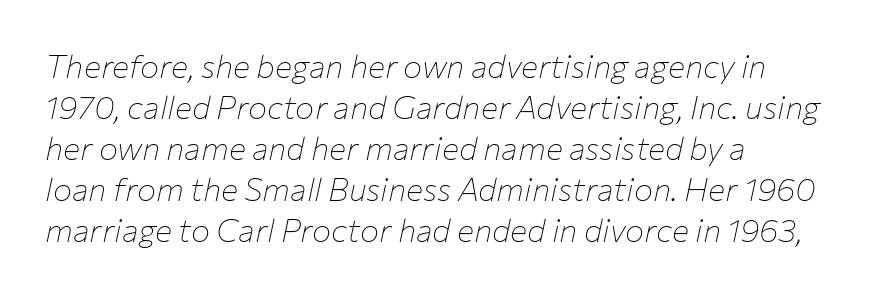
{"italic": "yes", "lean": "right", "slant_degrees": 12, "bold": "no", "weight": "thin", "width": "normal", "stroke_contrast": "low", "x_height": "medium", "monospaced": "no", "underline": "no", "align": "left", "line_spacing": "normal", "line_spacing_ratio": 1.28, "letter_spacing": "normal", "letter_spacing_em": 0.0, "glyph_px": 32}
